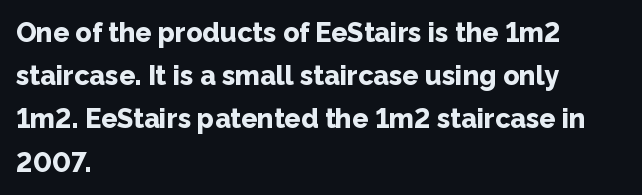
Q: Is the text bold? A: Yes.
Q: Is the text italic (slanted)? A: No, it is upright.
Q: Is the text underlined? A: No.
Q: How is the paragraph aligned? A: Left-aligned.
Q: Is the spacing between letters normal or unusually wide? A: Normal.
Q: Is the spacing between lines tight, normal or loose? A: Normal.
